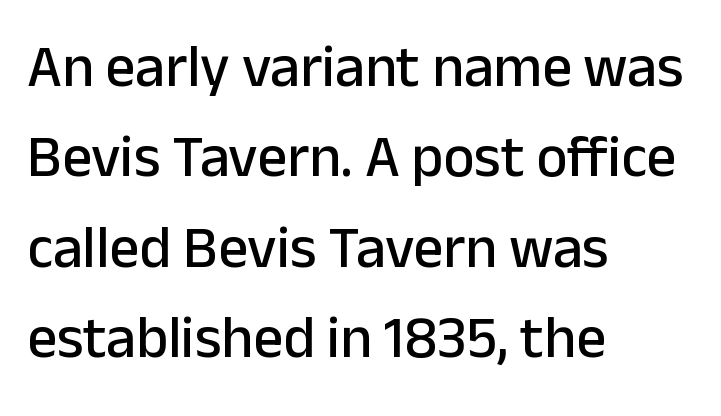
Varying glyph widths throughout — classic text-font behaviour. Horizontally, the lines are justified to the leading edge only. The strip under each line holds only bare page. This rendering leaves character spacing at its baseline value. Summary of vertical rhythm: regular, with standard interline spacing. In terms of posture, this sample is upright.
